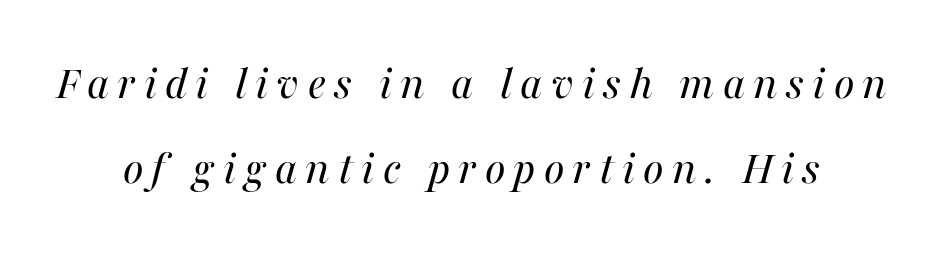
{"italic": "yes", "lean": "right", "slant_degrees": 16, "bold": "no", "weight": "regular", "width": "normal", "stroke_contrast": "medium", "x_height": "medium", "monospaced": "no", "underline": "no", "line_spacing_ratio": 1.73, "glyph_px": 49}
